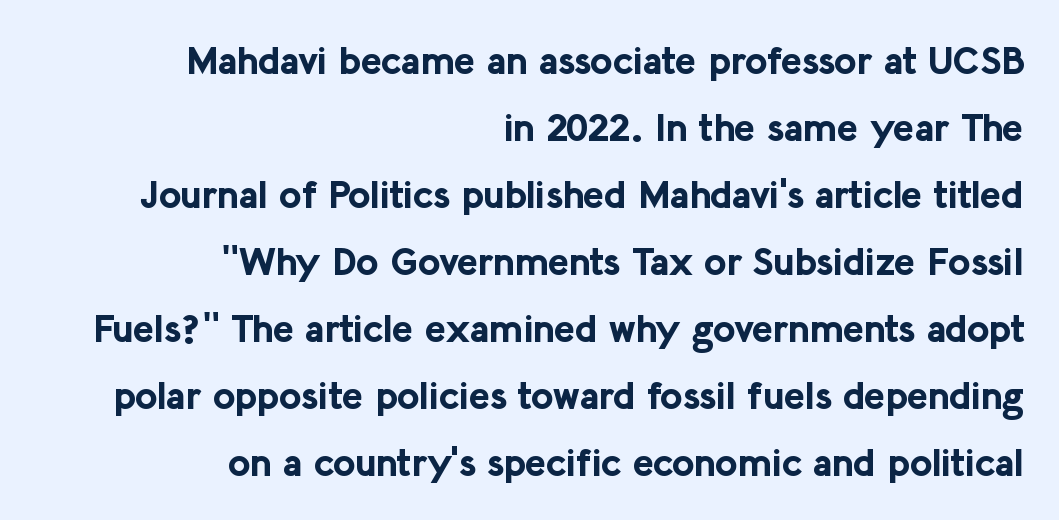
The image shows 39 px bold sans-serif type, upright; set right-aligned, line spacing 1.72x, normal letter spacing, not underlined; low stroke contrast and a medium x-height.
